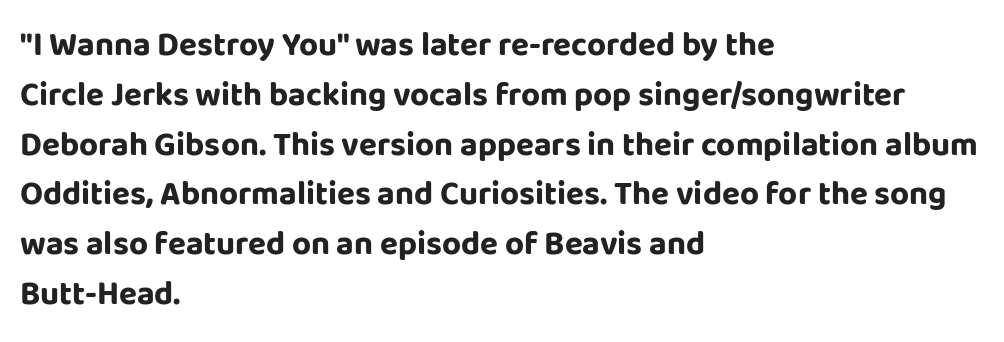
The space between consecutive lines is moderate. Typographically, this falls in the sans-serif category. Characters follow at the spacing the type designer built in. Nobody drew a line under any word here. Line beginnings align vertically; line endings do not. These lines are rendered in a variable-pitch font.
